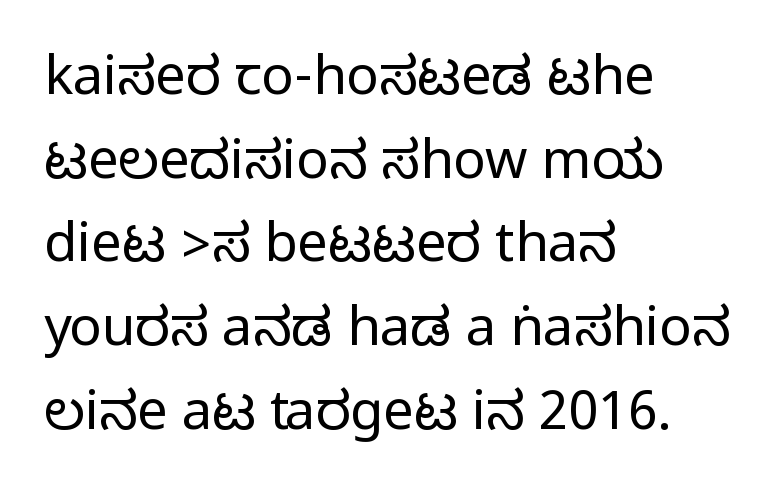
Serif or sans? Sans — the stroke terminals are bare. Plain, unruled lines of type. Honestly, the row spacing looks completely unremarkable. The lines are quadded left.
